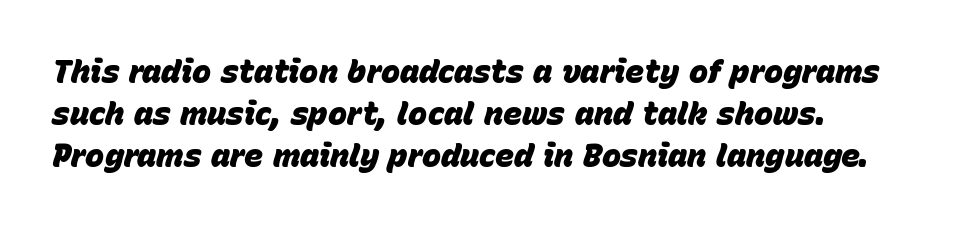
Glyph-to-glyph distance matches everyday printed text. Compared with ordinary roman type, these characters are visibly tilted. One glance says typical: line gaps are just what's usual. The area under the type is left untouched. Think of a printed novel: that variable character pitch is what you see here. Heavy, bold letterforms.
